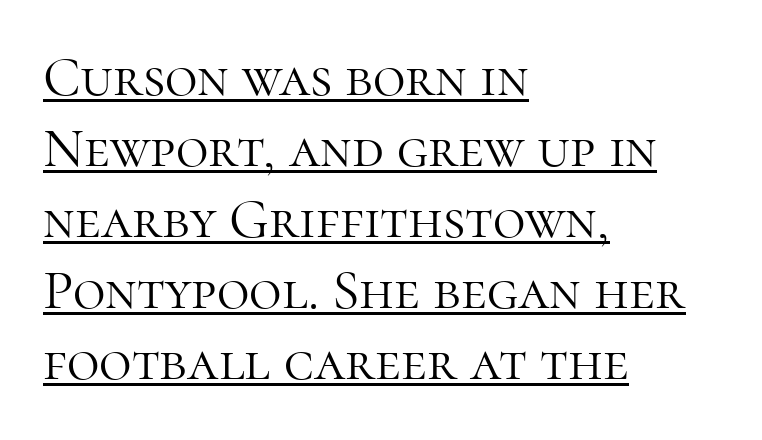
Q: Is the text bold? A: No.
Q: Is the text italic (slanted)? A: No, it is upright.
Q: Is the typeface a serif or a sans-serif typeface? A: Serif.
Q: Is the text underlined? A: Yes.
Q: How is the paragraph aligned? A: Left-aligned.
Q: Is the spacing between letters normal or unusually wide? A: Normal.
Q: Is the spacing between lines tight, normal or loose? A: Normal.
Q: Width (condensed, normal, or wide)? A: Normal.
Q: Stroke contrast? A: High.
Q: x-height? A: Medium.
Q: Monospaced? A: No.
